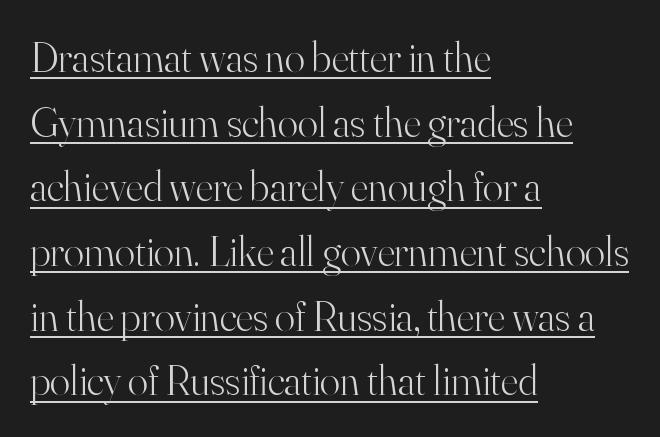
This is serif lettering, the kind often seen in printed books. Notice how the stems are strictly vertical — no italics here. The space between consecutive lines is moderate. Words appear dense and cohesive because spacing is normal.
